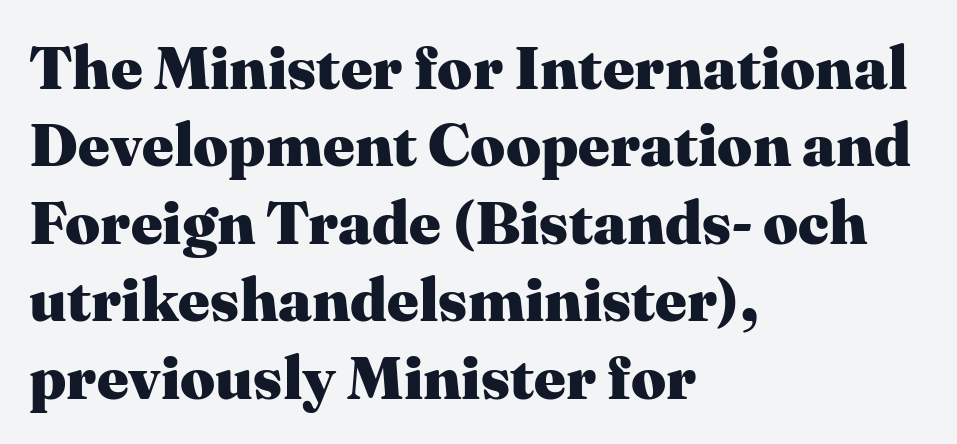
The image shows 61 px heavy serif type, upright; set left-aligned, normal line spacing (1.27x), normal letter spacing, not underlined; medium stroke contrast and a medium x-height.
